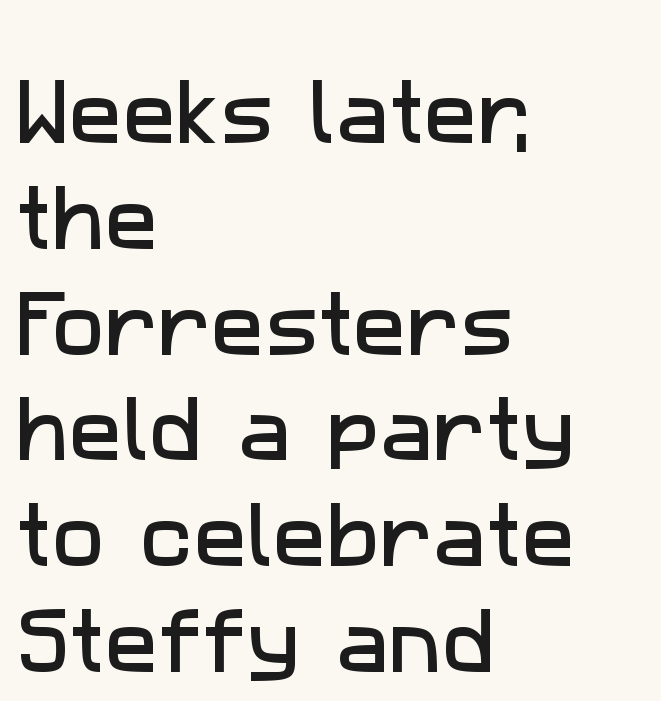
The image shows 71 px sans-serif type; set left-aligned, normal line spacing (1.49x), normal letter spacing, not underlined; low stroke contrast and a medium x-height.
